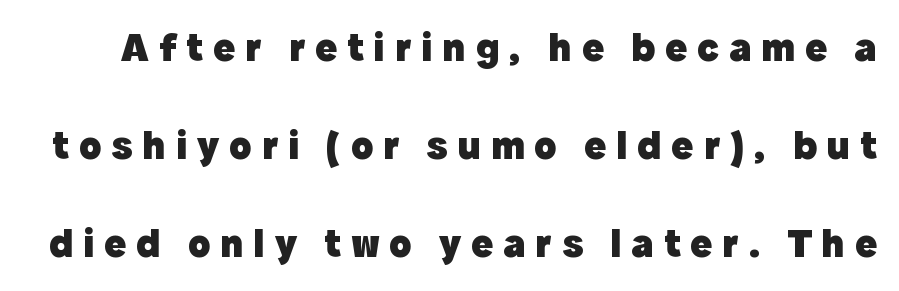
The passage shown is emphatically bold. Quick note: not italic, upright. Each letter keeps its own natural width here, so spacing adapts to shape. There is plenty of visible air inserted between adjacent glyphs.
